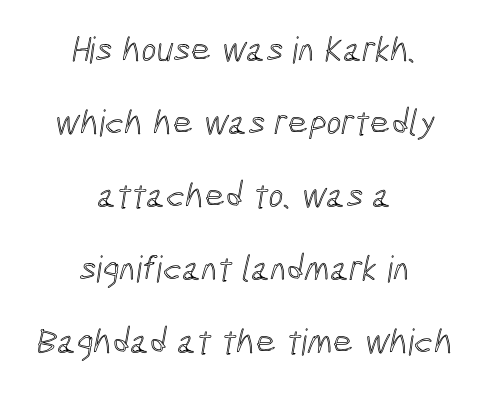
Words float on clear page, feet unadorned. You could not count columns in this text — the font is proportionally spaced. The paragraph shown floats in the horizontal middle. Successive baselines arrive slowly, with a big drop between each. Compared with typical body copy, the letter spacing here is the same.
